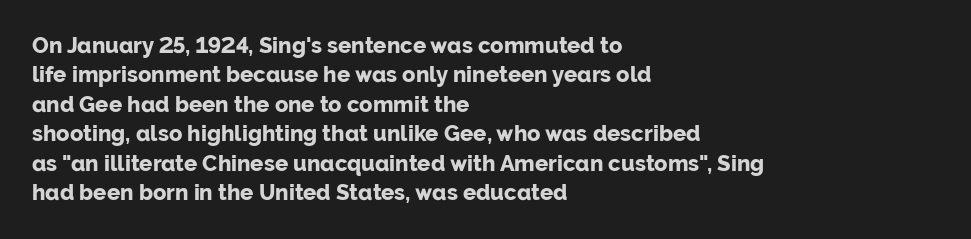
The image shows 22 px bold type, upright; set left-aligned, normal line spacing (1.34x), normal letter spacing, not underlined.
